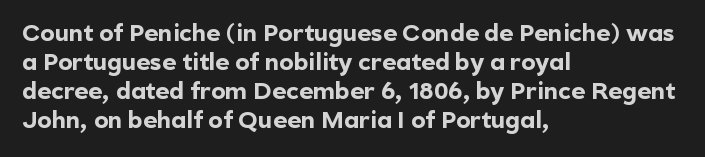
The image shows 24 px bold type, upright; set left-aligned, line spacing 1.21x, normal letter spacing, not underlined.
